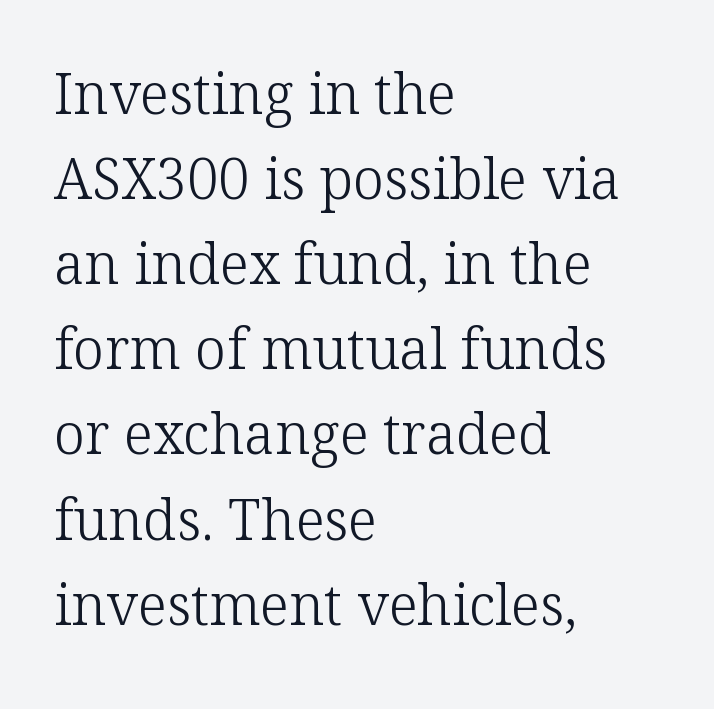
The image shows 56 px light serif type, upright; set left-aligned, normal line spacing (1.52x), normal letter spacing, not underlined; low stroke contrast and a medium x-height.
